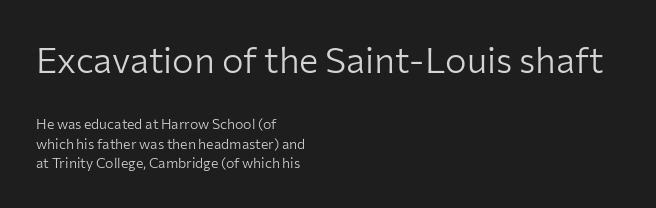
Characters remain perfectly vertical along every line. The space beneath each line is pristine and unruled. This rendering leaves character spacing at its baseline value. On a weight scale, this lands at 450 or below. The type family on display is of the sans-serif kind. Visually the block forms a straight wall on the left and a jagged coastline on the right.
